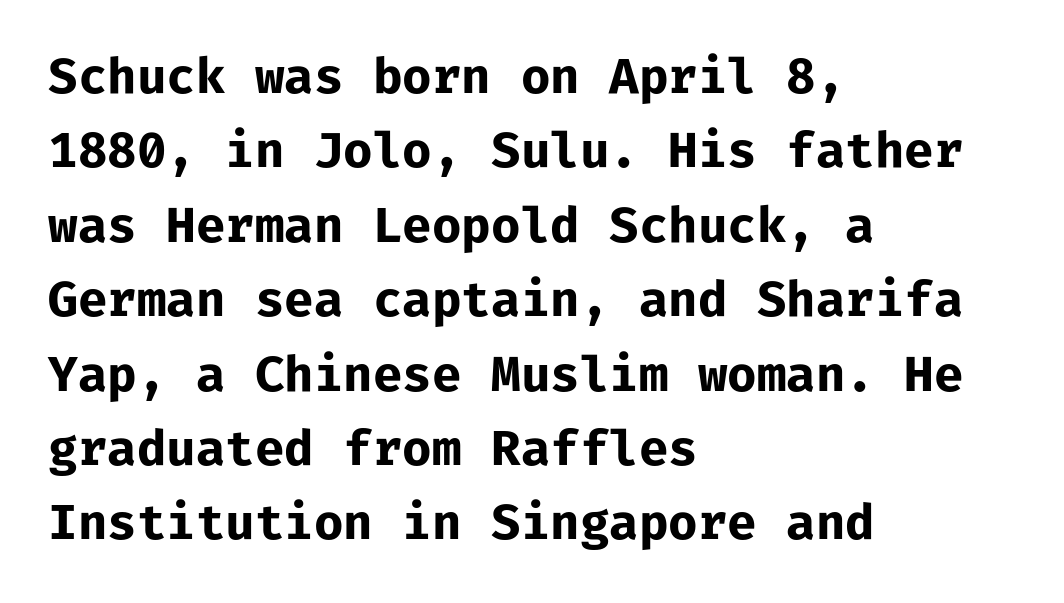
A sans-serif font was chosen for this passage. The type sits square on the baseline with zero lean. Inter-character spacing is left at the font's built-in metrics. Do the characters align in a grid? Yes, the font is monospaced.
